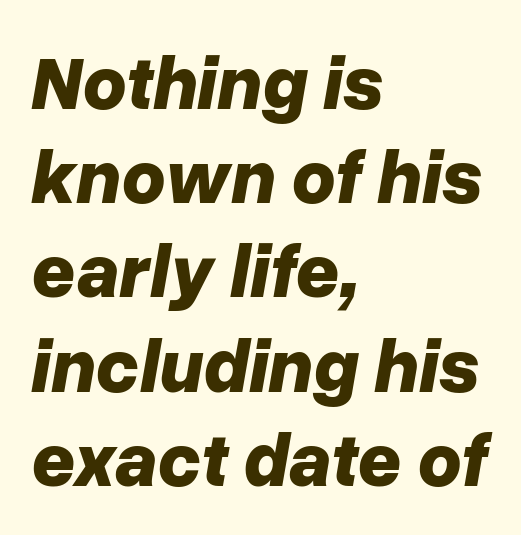
Q: Is the text bold? A: Yes.
Q: Is the text italic (slanted)? A: Yes, it leans right by about 10 degrees.
Q: Is the text underlined? A: No.
Q: How is the paragraph aligned? A: Left-aligned.
Q: Is the spacing between letters normal or unusually wide? A: Normal.
Q: Width (condensed, normal, or wide)? A: Normal.
Q: Stroke contrast? A: Low.
Q: x-height? A: Medium.
Q: Monospaced? A: No.
